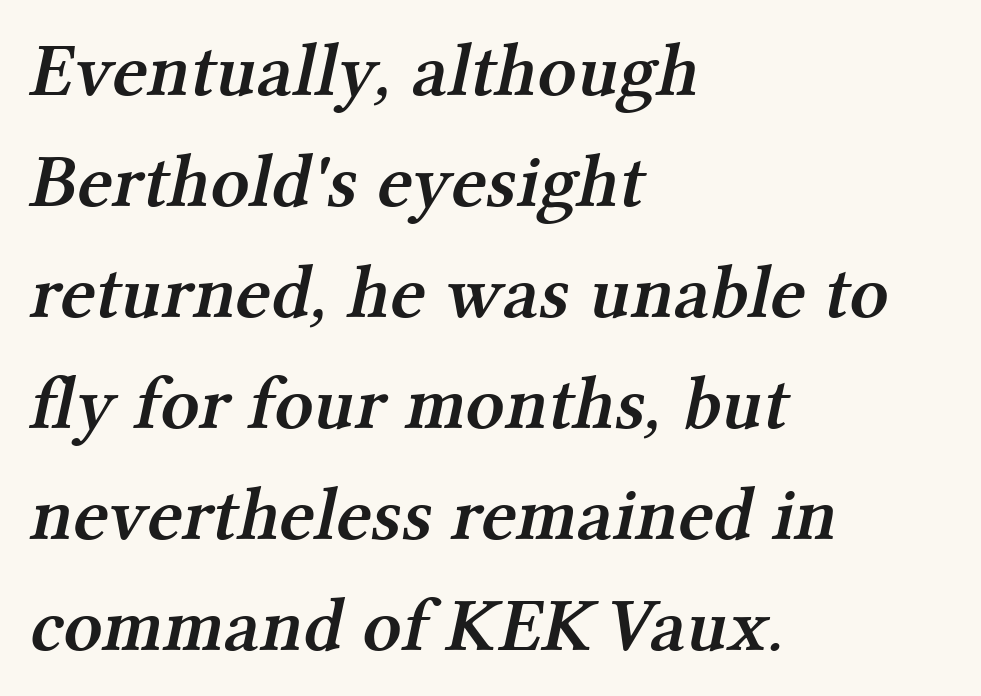
The rendering uses a moderate line-height, typical for paragraphs. To sum up the face: it has serifs. Tracking value appears to be zero — textbook default spacing. Do the characters align in a grid? No, the font is proportional.
